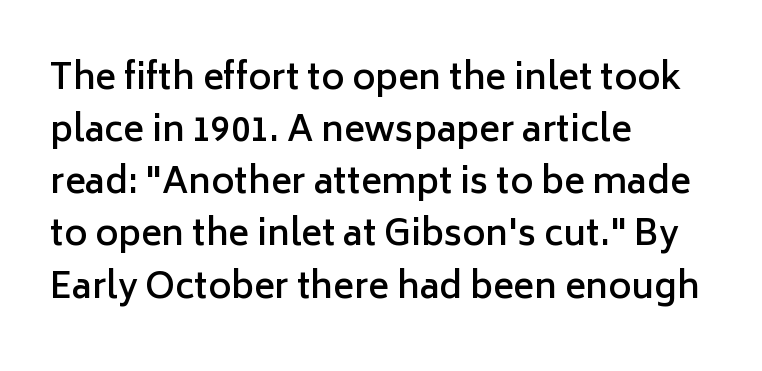
The image shows 35 px semibold sans-serif type, upright; set left-aligned, normal line spacing (1.49x), normal letter spacing, not underlined; low stroke contrast and a medium x-height.
